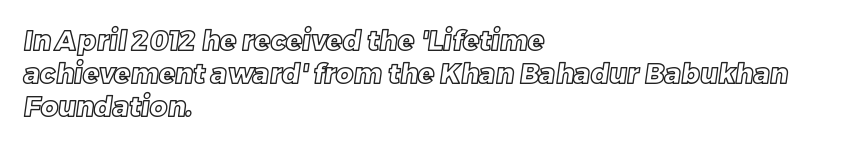
Descenders are the only things crossing below the line. Reading down the block, your eye returns to a fixed left position each line. Compared with typical body copy, the letter spacing here is the same.
